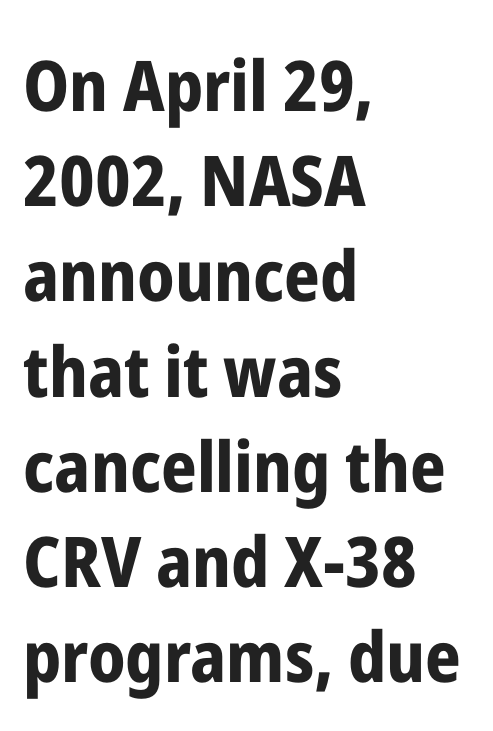
The image shows 70 px bold, condensed sans-serif type, upright; set left-aligned, normal line spacing (1.36x), normal letter spacing, not underlined; low stroke contrast and a medium x-height.
